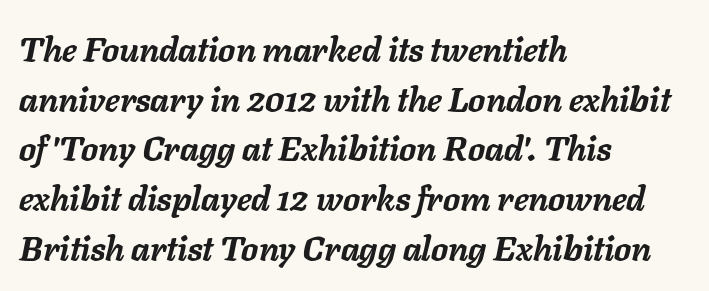
The image shows 34 px semibold type, italic (leaning right); set left-aligned, normal line spacing (1.46x), normal letter spacing, not underlined; low stroke contrast and a medium x-height.
